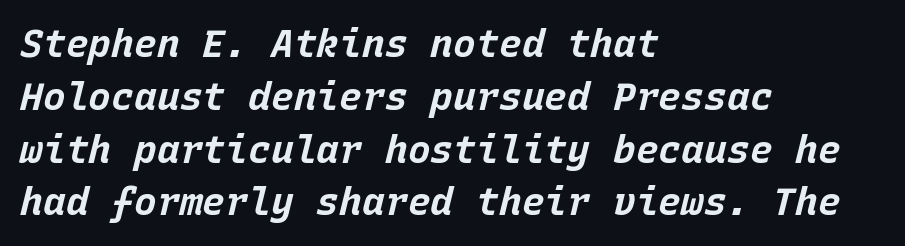
The face used here has a pronounced slope to its letters. There is no visible air inserted between adjacent glyphs. Lines of text with bare space underneath. Looks like terminal output: every glyph gets an equal slot. Is the block centered? No — it sits flush against the left margin. Whoever set this chose a conventional vertical rhythm.
